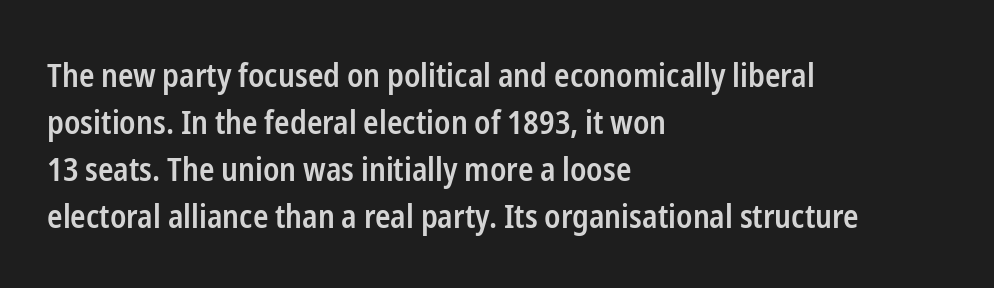
In terms of posture, this sample is upright. All the whitespace from short lines collects on the right. Underlining? Definitely not there. In terms of letterform style, serifs are entirely absent.
